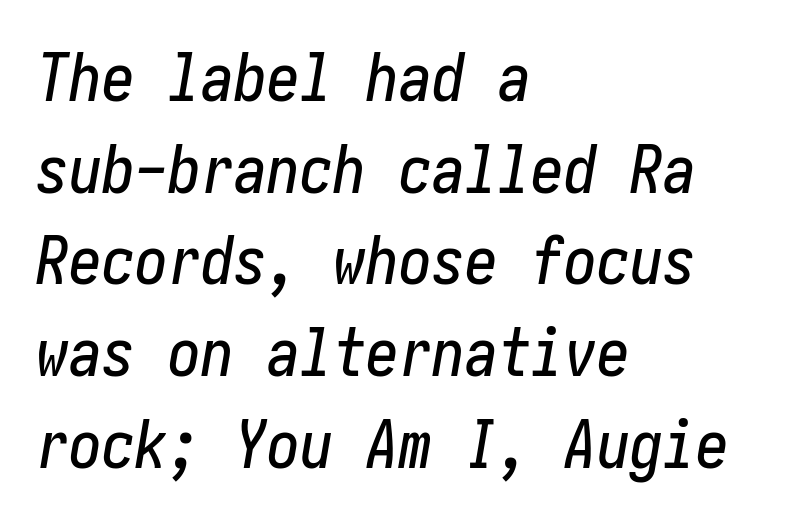
{"italic": "yes", "lean": "right", "slant_degrees": 10, "width": "condensed", "stroke_contrast": "low", "x_height": "medium", "underline": "no", "align": "left", "line_spacing": "normal", "line_spacing_ratio": 1.39, "letter_spacing": "normal", "letter_spacing_em": 0.0, "glyph_px": 66}
